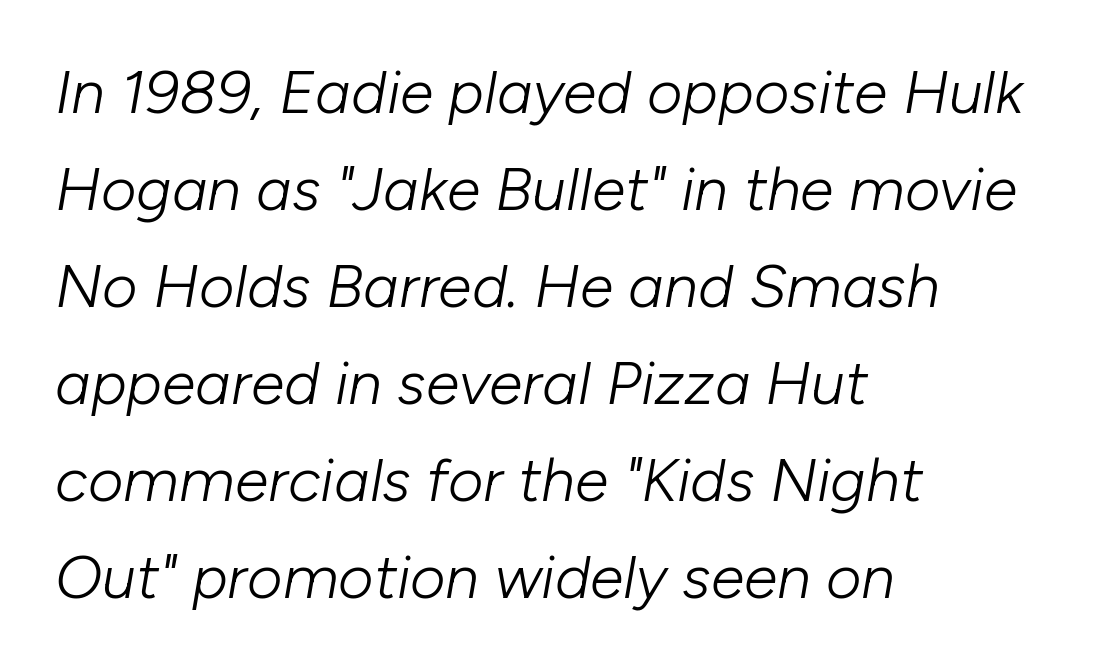
The image shows 61 px light type, italic (leaning right); set left-aligned, normal line spacing (1.59x), normal letter spacing, not underlined; low stroke contrast and a medium x-height.
